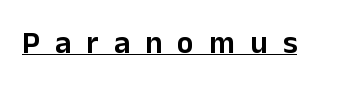
Unlike a traditional serif, this face leaves its strokes unadorned. The specimen reads as upright at a glance. Short note: letters widely spaced. The face used here is proportionally spaced, like ordinary book or web type.
